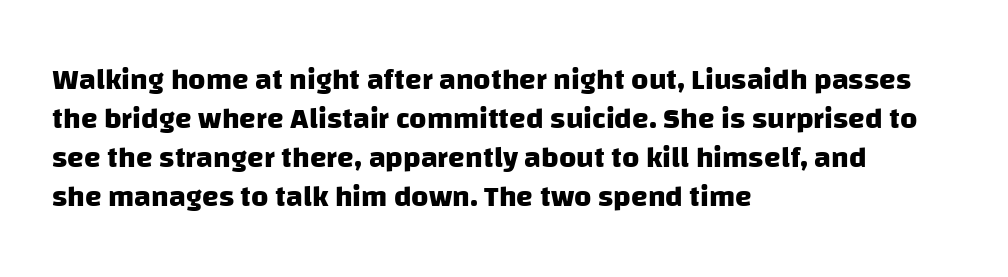
The image shows 30 px heavy sans-serif type; set left-aligned, normal line spacing (1.3x), normal letter spacing, not underlined; low stroke contrast and a large x-height.
